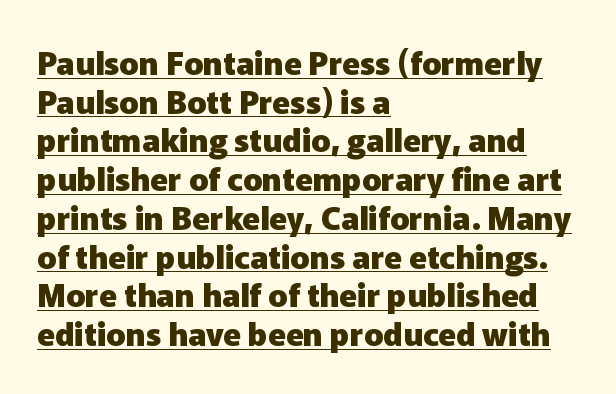
The image shows 32 px heavy sans-serif type, upright; set left-aligned, line spacing 1.21x, normal letter spacing, underlined; low stroke contrast and a medium x-height.
